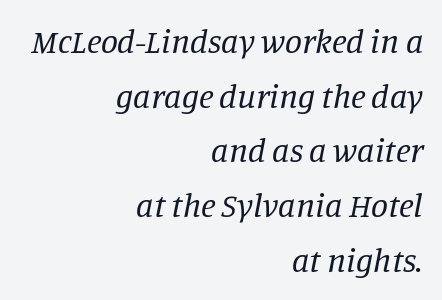
{"serif": "yes", "italic": "yes", "lean": "right", "slant_degrees": 11, "bold": "no", "weight": "regular", "width": "normal", "stroke_contrast": "low", "x_height": "large", "monospaced": "no", "underline": "no", "align": "right", "line_spacing": "normal", "line_spacing_ratio": 1.61, "letter_spacing": "normal", "letter_spacing_em": 0.0, "glyph_px": 34}
